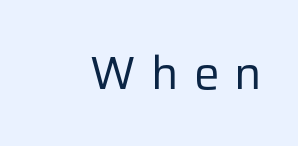
In terms of letterform style, serifs are entirely absent. You could not count columns in this text — the font is proportionally spaced. Posture: straight, roman, zero tilt. The space beneath each line is pristine and unruled. Short note: letters widely spaced.
